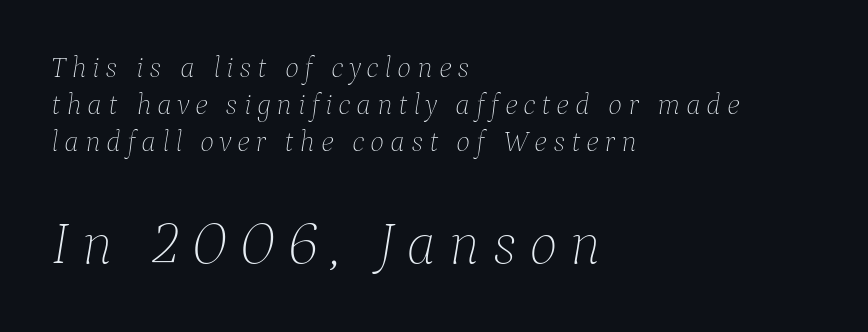
{"italic": "yes", "lean": "right", "slant_degrees": 9, "bold": "no", "weight": "thin", "width": "normal", "stroke_contrast": "low", "x_height": "medium", "monospaced": "no", "underline": "no", "align": "left", "line_spacing_ratio": 1.23, "larger_block": "second", "size_ratio": 2.03, "glyph_px": 61}
